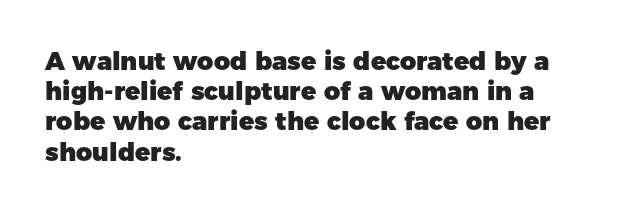
{"italic": "no", "bold": "yes", "underline": "no", "align": "left", "line_spacing_ratio": 1.21, "letter_spacing": "normal", "letter_spacing_em": 0.0, "glyph_px": 25}
